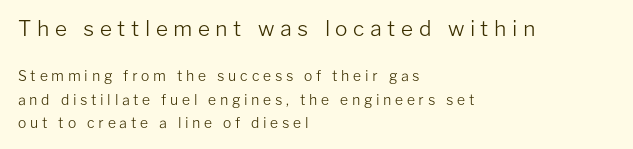
{"italic": "no", "bold": "no", "underline": "no", "align": "left", "line_spacing": "normal", "line_spacing_ratio": 1.65, "letter_spacing": "wide", "letter_spacing_em": 0.26, "larger_block": "first", "size_ratio": 1.5, "glyph_px": 21}
